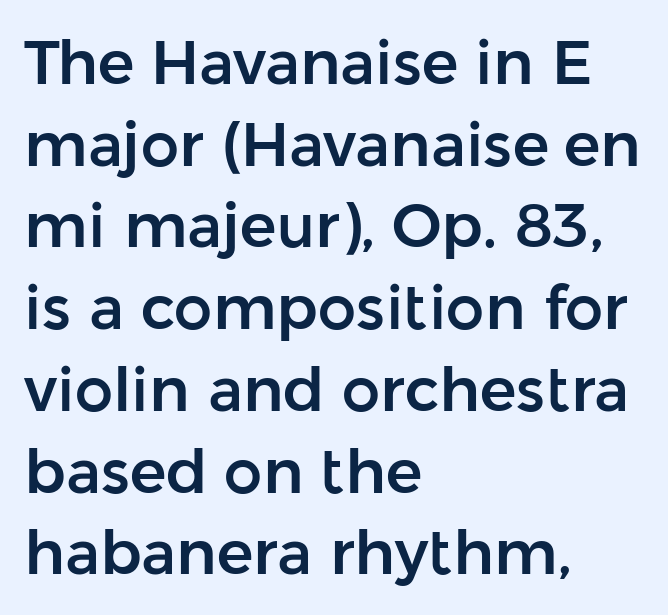
A typesetter would call this proportional, since set widths differ per character. Successive baselines arrive at the customary interval. This sample uses a sans-serif face. Do the letters lean? They stand straight. Which margin do the lines hug? The left one — the right edge is uneven.
